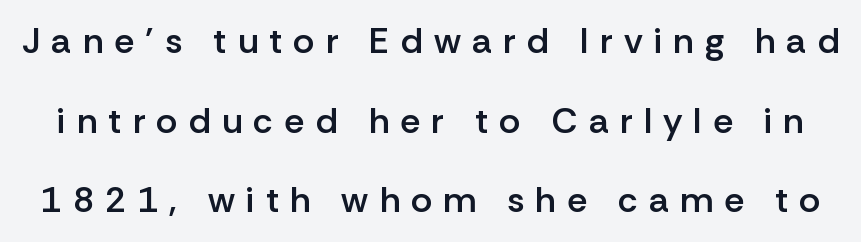
{"serif": "no", "italic": "no", "bold": "semi", "weight": "semibold", "width": "normal", "stroke_contrast": "low", "x_height": "medium", "monospaced": "no", "underline": "no", "line_spacing": "loose", "line_spacing_ratio": 2.21, "letter_spacing": "wide", "letter_spacing_em": 0.31, "glyph_px": 36}
